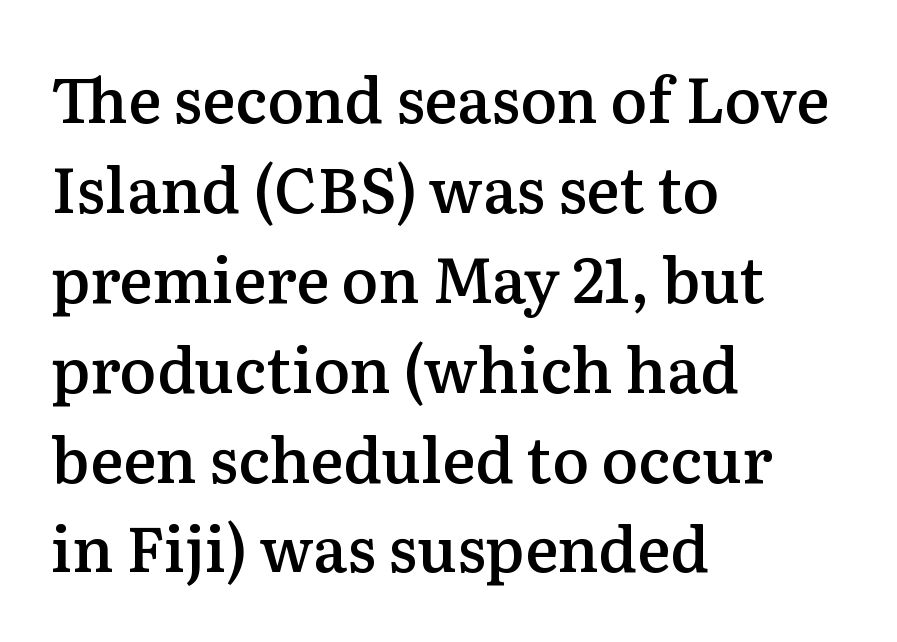
I'd describe the lettering as semibold — firm but not a full bold. Here the designer chose a conventional face with non-uniform glyph widths. Classification — serif. Clear beneath every line of the passage. Tracking value appears to be zero — textbook default spacing.
